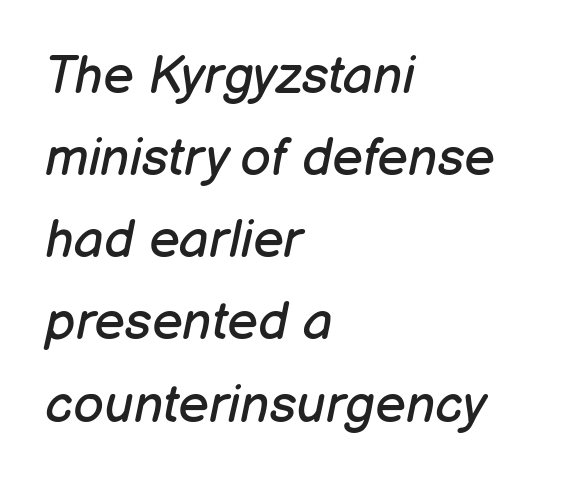
The image shows 53 px regular-weight type, italic (leaning right); set left-aligned, normal line spacing (1.55x), normal letter spacing, not underlined; low stroke contrast and a medium x-height.
